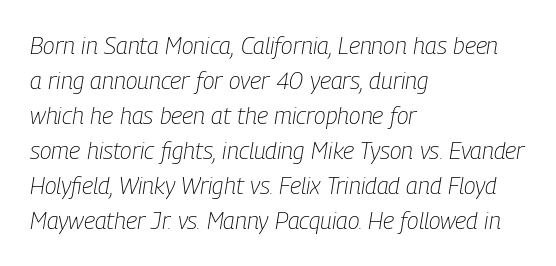
You could call the tracking neutral — neither tight nor loose. Does the lettering tilt? It does — this is italic. Stroke mass is kept to a normal reading level or below. The designer left line spacing at the default. Casual observation: everything's shoved over to the left. Each row of text sits above clean, open space.
